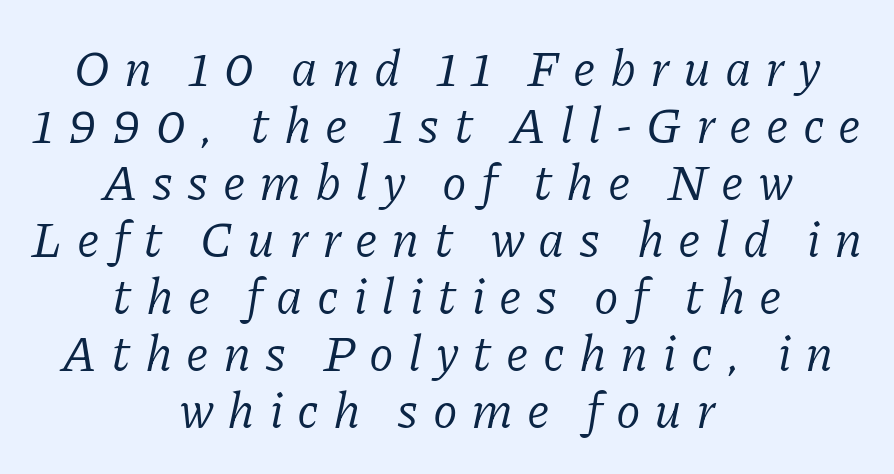
{"serif": "yes", "italic": "yes", "lean": "right", "slant_degrees": 11, "bold": "no", "weight": "regular", "width": "normal", "stroke_contrast": "low", "x_height": "medium", "monospaced": "no", "underline": "no", "align": "center", "line_spacing": "tight", "line_spacing_ratio": 1.14, "letter_spacing": "wide", "letter_spacing_em": 0.28, "glyph_px": 50}
